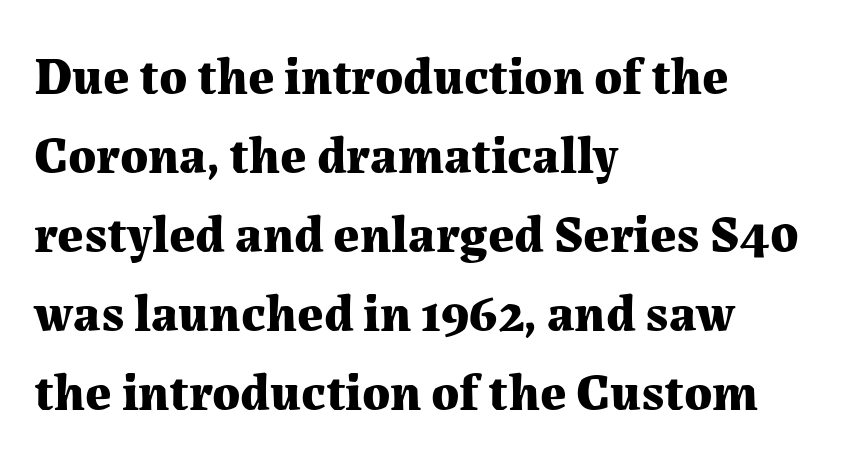
The image shows 52 px bold serif type, upright; set left-aligned, normal line spacing (1.52x), normal letter spacing, not underlined; medium stroke contrast and a medium x-height.
